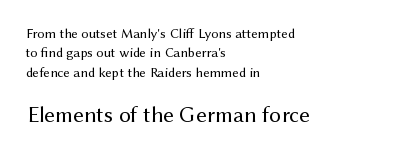
Q: Is the text bold? A: No.
Q: Is the text italic (slanted)? A: No, it is upright.
Q: Is the text underlined? A: No.
Q: How is the paragraph aligned? A: Left-aligned.
Q: Is the spacing between letters normal or unusually wide? A: Normal.
Q: Is the spacing between lines tight, normal or loose? A: Normal.
Q: Which block of text is set in a larger size, the first (top) or the second (bottom)? A: The second (bottom) one.
